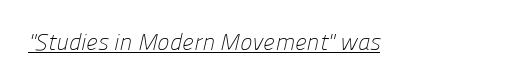
Compared with a typical body face, this is equally light or lighter still. The passage shown has conventional tracking throughout. The string is rendered with underlining switched on.
